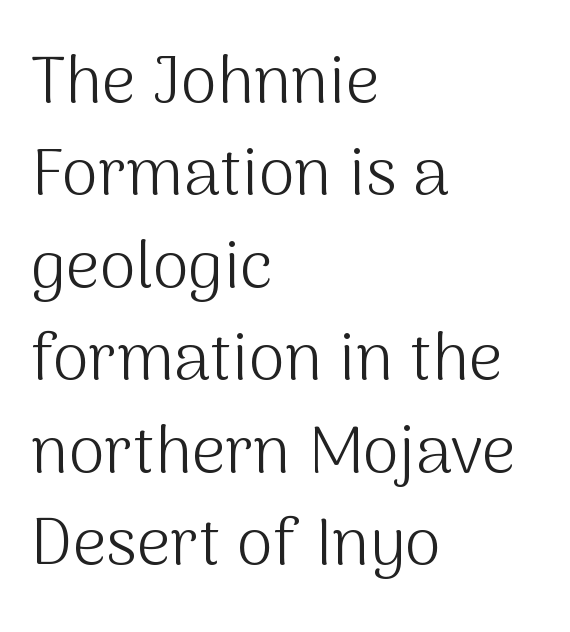
The image shows 66 px light sans-serif type, upright; set left-aligned, normal line spacing (1.4x), normal letter spacing, not underlined; medium stroke contrast and a medium x-height.
